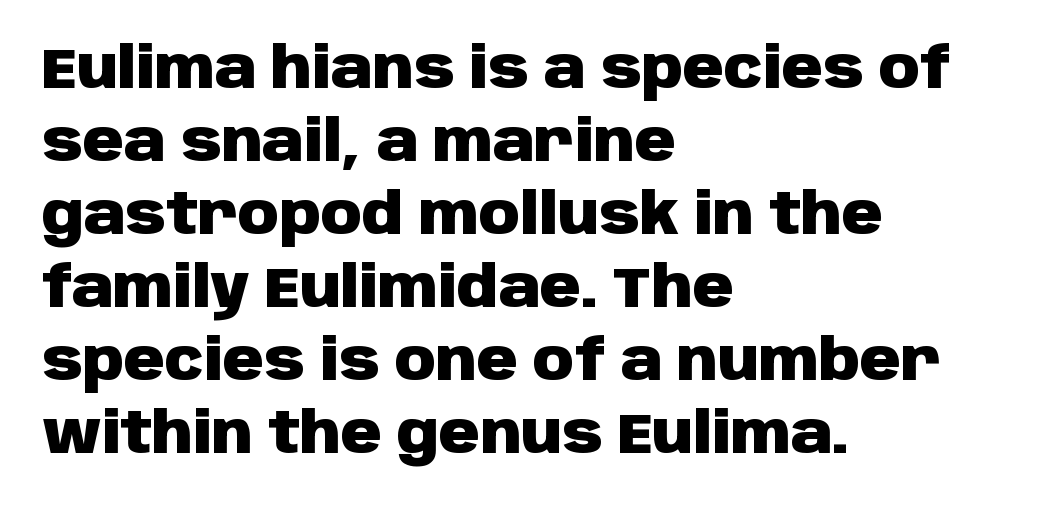
The compositor pushed each line to the left boundary. Tracking value appears to be zero — textbook default spacing. Words float on clear page, feet unadorned. Proportional: the letters do not fall into vertical columns. Is there much room between lines? A standard amount, neither cramped nor airy.
